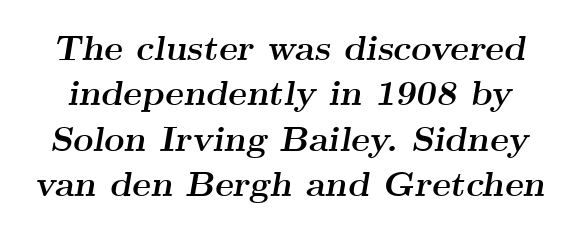
The image shows 35 px semibold, wide serif type, italic (leaning right); set normal line spacing (1.3x), normal letter spacing, not underlined; medium stroke contrast and a small x-height.
